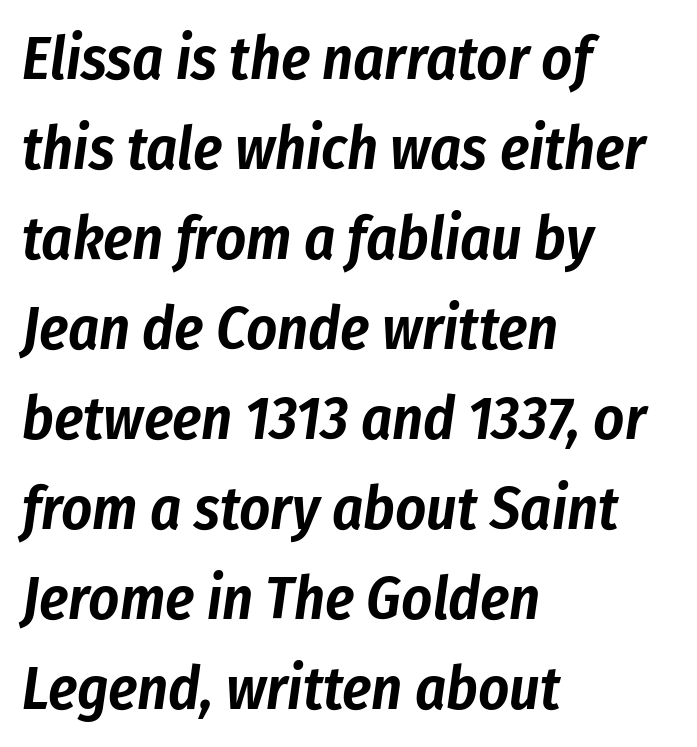
Q: Is the text italic (slanted)? A: Yes, it leans right by about 8 degrees.
Q: Is the text underlined? A: No.
Q: How is the paragraph aligned? A: Left-aligned.
Q: Is the spacing between letters normal or unusually wide? A: Normal.
Q: Is the spacing between lines tight, normal or loose? A: Normal.
Q: Width (condensed, normal, or wide)? A: Condensed.
Q: Stroke contrast? A: Low.
Q: x-height? A: Medium.
Q: Monospaced? A: No.
